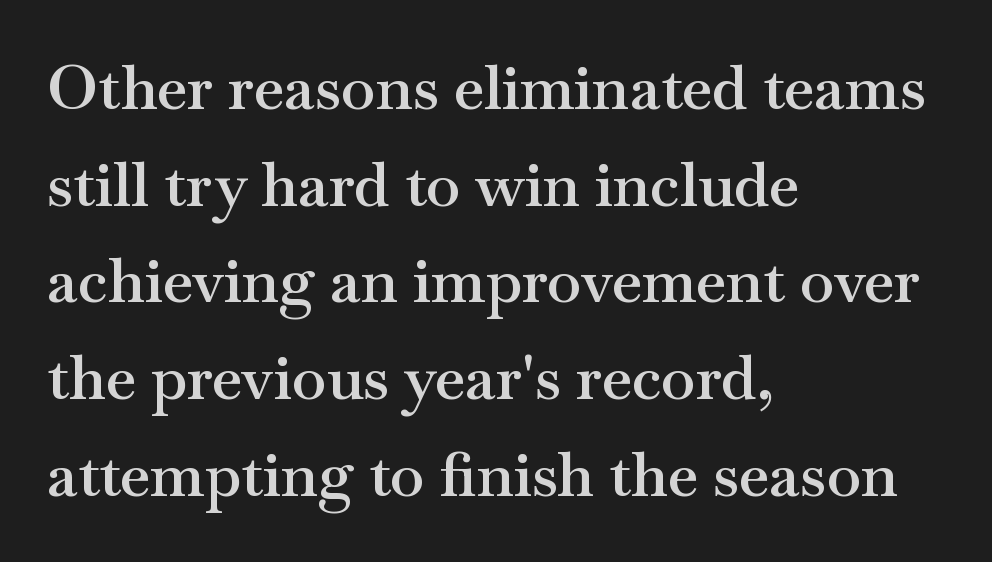
Q: Is the text bold? A: Semi-bold.
Q: Is the text italic (slanted)? A: No, it is upright.
Q: Is the typeface a serif or a sans-serif typeface? A: Serif.
Q: Is the text underlined? A: No.
Q: How is the paragraph aligned? A: Left-aligned.
Q: Is the spacing between letters normal or unusually wide? A: Normal.
Q: Is the spacing between lines tight, normal or loose? A: Normal.
Q: Width (condensed, normal, or wide)? A: Wide.
Q: Stroke contrast? A: Medium.
Q: x-height? A: Small.
Q: Monospaced? A: No.
